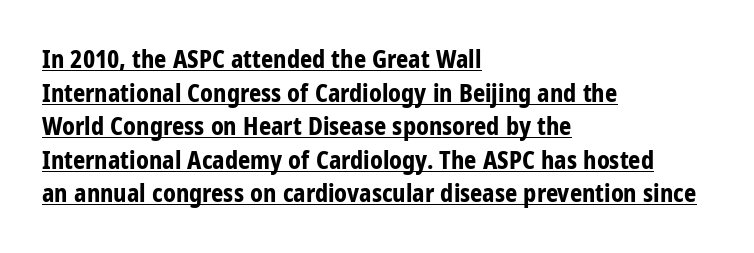
{"italic": "no", "bold": "yes", "underline": "yes", "align": "left", "line_spacing": "normal", "line_spacing_ratio": 1.4, "letter_spacing": "normal", "letter_spacing_em": 0.0, "glyph_px": 24}
